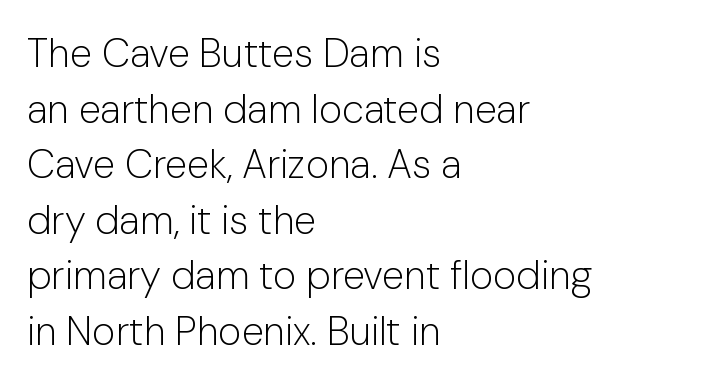
Q: Is the text bold? A: No.
Q: Is the text italic (slanted)? A: No, it is upright.
Q: Is the typeface a serif or a sans-serif typeface? A: Sans-serif.
Q: Is the text underlined? A: No.
Q: How is the paragraph aligned? A: Left-aligned.
Q: Is the spacing between letters normal or unusually wide? A: Normal.
Q: Is the spacing between lines tight, normal or loose? A: Normal.
Q: Width (condensed, normal, or wide)? A: Normal.
Q: Stroke contrast? A: Low.
Q: x-height? A: Medium.
Q: Monospaced? A: No.
